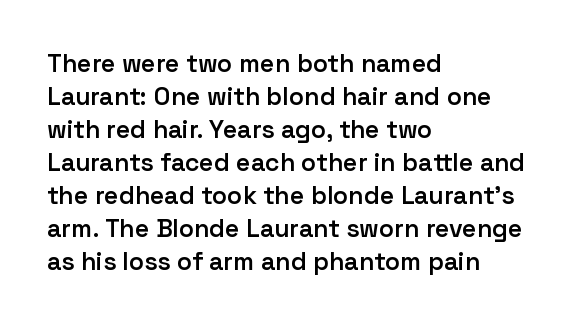
Is the letter spacing exaggerated? No — it looks like the ordinary default. The text block is weighted toward the left margin, trailing off unevenly rightward. Anything drawn beneath the words? Only blank space. The passage shown stacks its lines at a standard gap.
